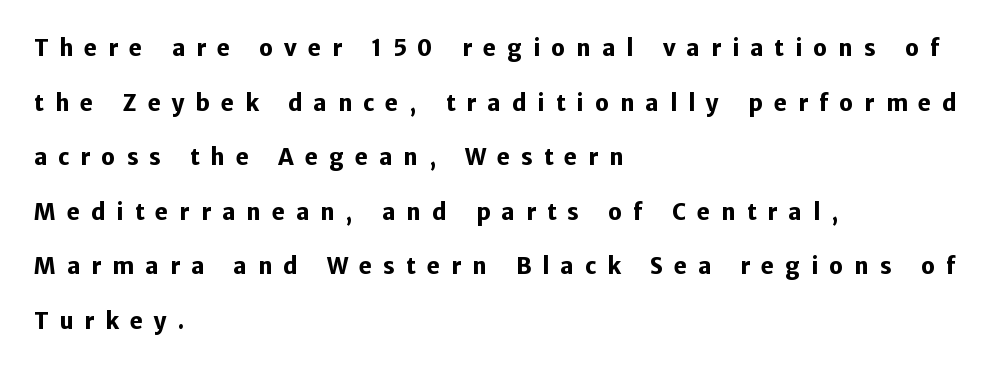
Lines of text with bare space underneath. The lines are quadded left. The passage shown stacks its lines with a broad gap. The rendering inserts visible extra space after every character. Weight: bold. The specimen reads as upright at a glance.
